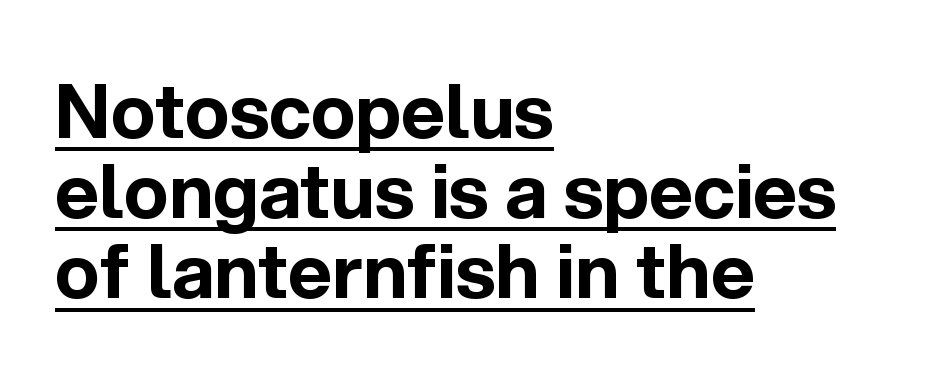
{"serif": "no", "italic": "no", "bold": "yes", "weight": "bold", "width": "normal", "x_height": "medium", "monospaced": "no", "underline": "yes", "align": "left", "line_spacing": "tight", "line_spacing_ratio": 1.07, "letter_spacing": "normal", "letter_spacing_em": 0.0, "glyph_px": 75}
